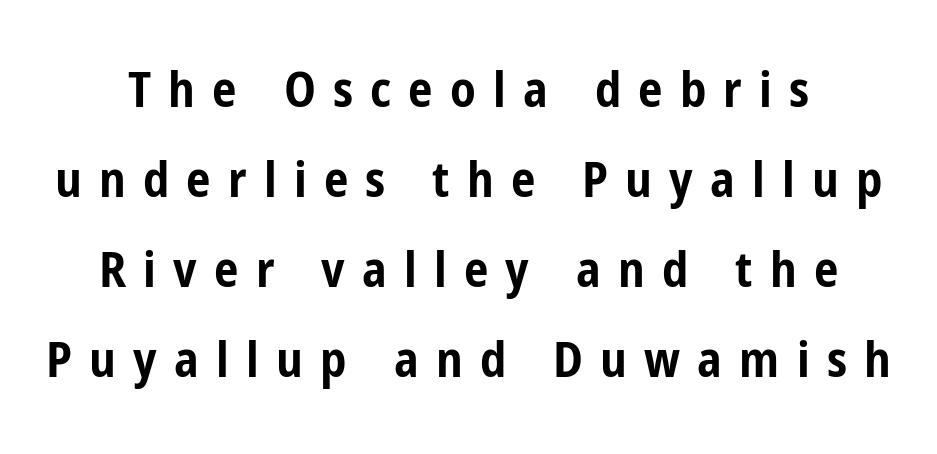
The strokes are fattened all the way to bold. Observe the absence of serifs on each vertical stroke in this sample. The space directly below the letters is spotless. The type is letterspaced generously, with wide tracking. You can tell it's not italic because the verticals are truly vertical. Varying glyph widths throughout — classic text-font behaviour.
